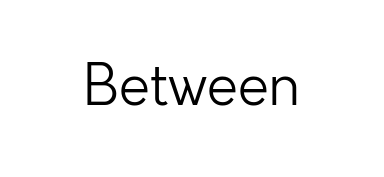
{"serif": "no", "italic": "no", "bold": "no", "weight": "light", "width": "normal", "stroke_contrast": "low", "x_height": "medium", "monospaced": "no", "underline": "no", "letter_spacing": "normal", "letter_spacing_em": 0.0, "glyph_px": 56}
